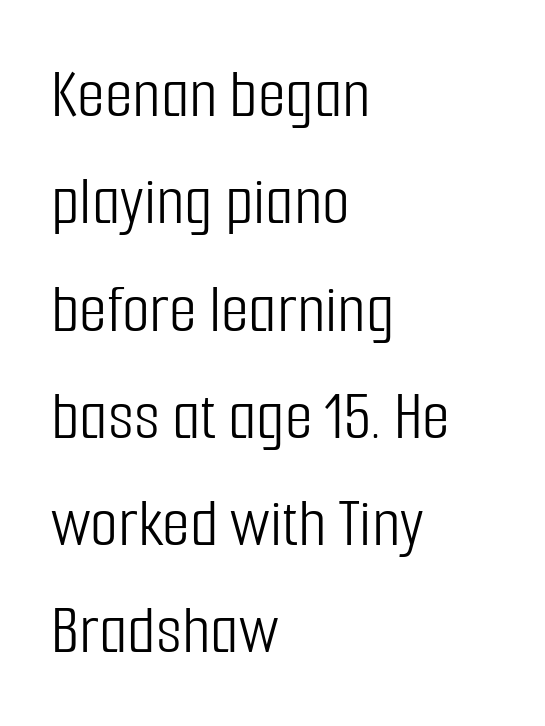
{"serif": "no", "italic": "no", "bold": "no", "weight": "light", "width": "condensed", "stroke_contrast": "low", "x_height": "medium", "monospaced": "no", "underline": "no", "align": "left", "line_spacing": "normal", "line_spacing_ratio": 1.49, "letter_spacing": "normal", "letter_spacing_em": 0.0, "glyph_px": 72}
